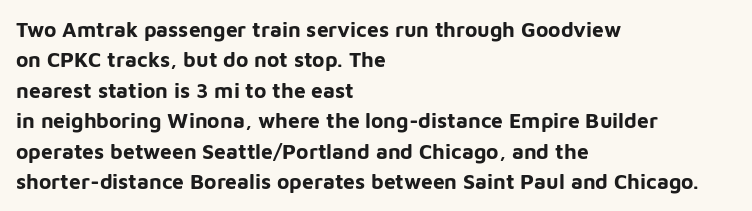
Notice how the stems are strictly vertical — no italics here. These words are printed bold, with thick strokes throughout. Leading: standard. You could call the tracking neutral — neither tight nor loose. The rendering anchors every line to the left-hand side. The words here are not underlined.
